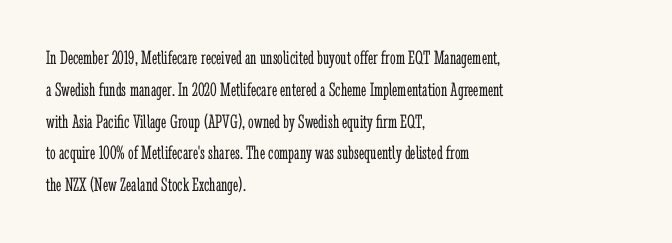
{"italic": "no", "bold": "no", "underline": "no", "align": "left", "line_spacing": "normal", "line_spacing_ratio": 1.59, "letter_spacing": "normal", "letter_spacing_em": 0.0, "glyph_px": 20}
